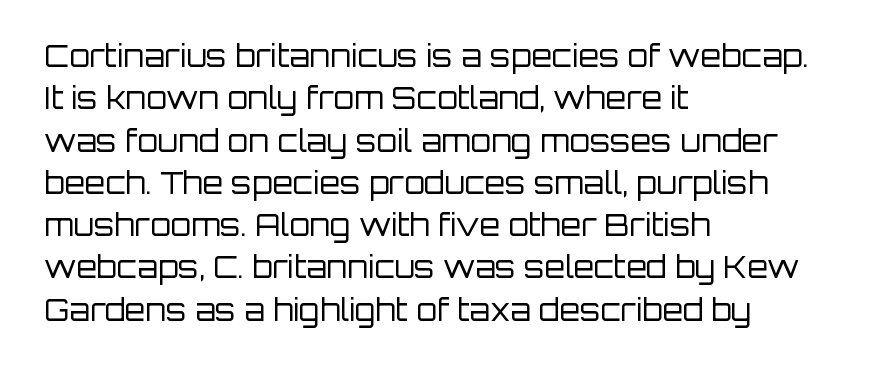
Q: Is the text bold? A: No.
Q: Is the text italic (slanted)? A: No, it is upright.
Q: Is the typeface a serif or a sans-serif typeface? A: Sans-serif.
Q: Is the text underlined? A: No.
Q: How is the paragraph aligned? A: Left-aligned.
Q: Is the spacing between letters normal or unusually wide? A: Normal.
Q: Is the spacing between lines tight, normal or loose? A: Normal.
Q: Width (condensed, normal, or wide)? A: Normal.
Q: Stroke contrast? A: Low.
Q: x-height? A: Large.
Q: Monospaced? A: No.
